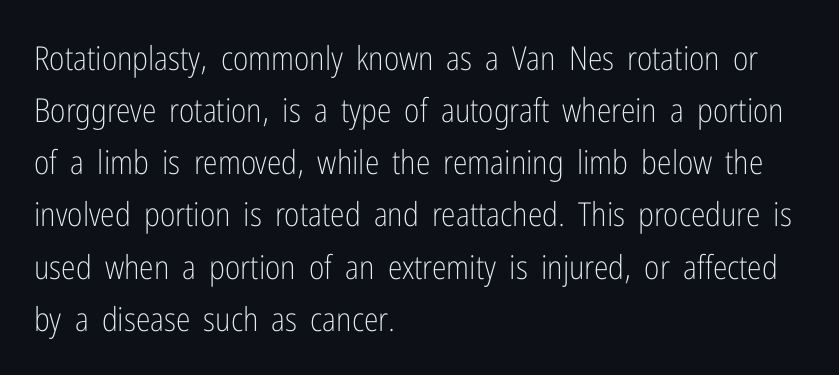
{"serif": "no", "italic": "no", "bold": "no", "weight": "light", "width": "condensed", "stroke_contrast": "low", "x_height": "medium", "monospaced": "no", "underline": "no", "align": "left", "line_spacing": "normal", "line_spacing_ratio": 1.58, "letter_spacing": "normal", "letter_spacing_em": 0.0, "glyph_px": 33}
